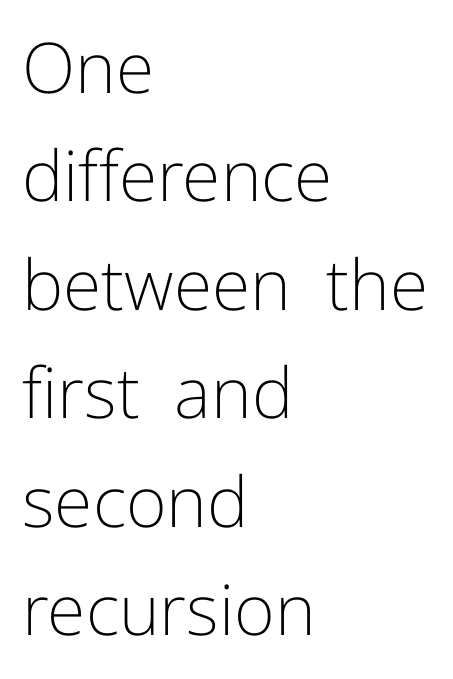
The compositor pushed each line to the left boundary. The cut favours lightness, reaching ordinary text weight at its darkest. Designer's note — italics off, roman on. These lines sit exactly where default settings would place them. The rendering uses natural spacing where letterforms have individual widths.
